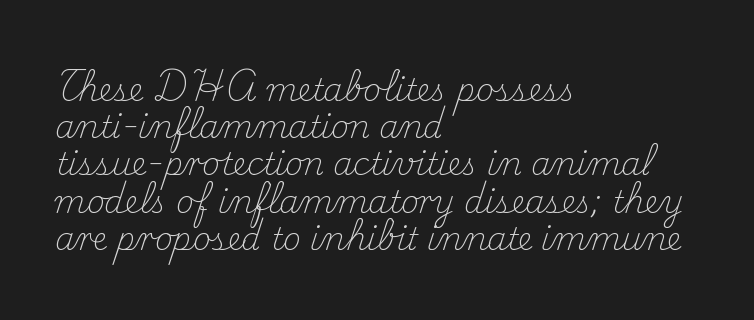
{"serif": "yes", "bold": "no", "weight": "light", "width": "normal", "stroke_contrast": "medium", "x_height": "small", "monospaced": "no", "underline": "no", "align": "left", "line_spacing_ratio": 1.2, "letter_spacing": "normal", "letter_spacing_em": 0.0, "glyph_px": 31}
